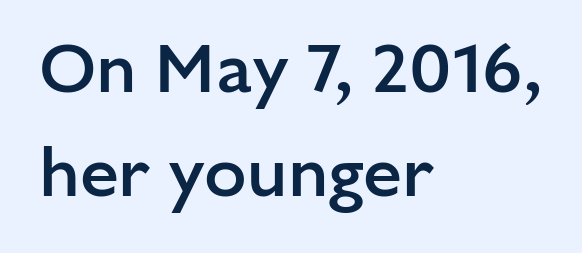
Q: Is the text bold? A: Semi-bold.
Q: Is the text italic (slanted)? A: No, it is upright.
Q: Is the typeface a serif or a sans-serif typeface? A: Sans-serif.
Q: Is the text underlined? A: No.
Q: How is the paragraph aligned? A: Left-aligned.
Q: Is the spacing between letters normal or unusually wide? A: Normal.
Q: Is the spacing between lines tight, normal or loose? A: Normal.
Q: Width (condensed, normal, or wide)? A: Normal.
Q: Stroke contrast? A: Low.
Q: x-height? A: Medium.
Q: Monospaced? A: No.
